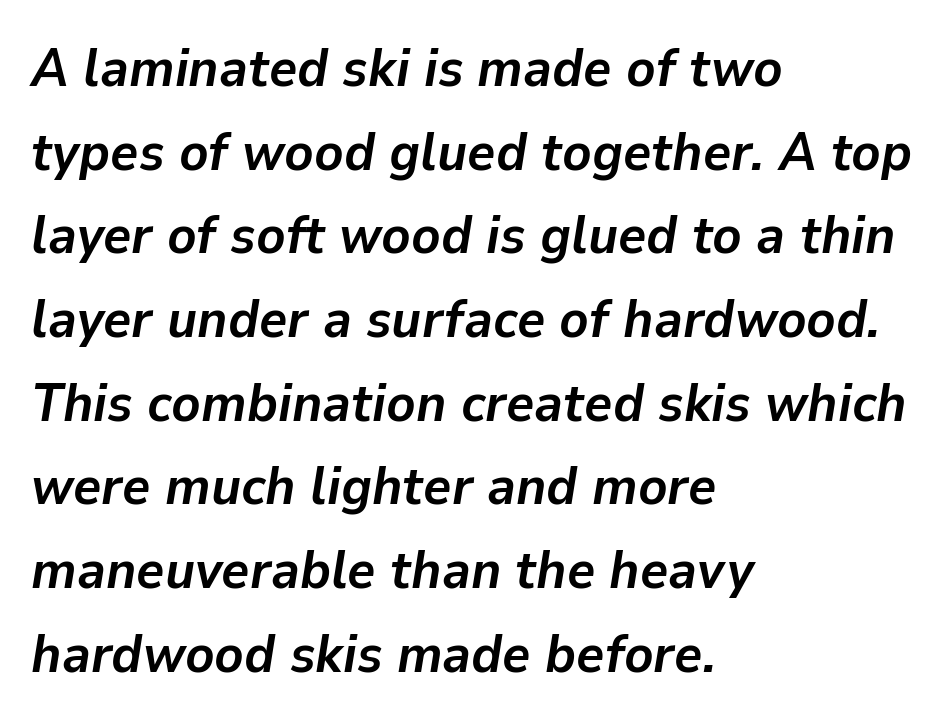
The image shows 54 px semibold type, italic (leaning right); set left-aligned, normal line spacing (1.55x), normal letter spacing, not underlined; low stroke contrast and a medium x-height.
